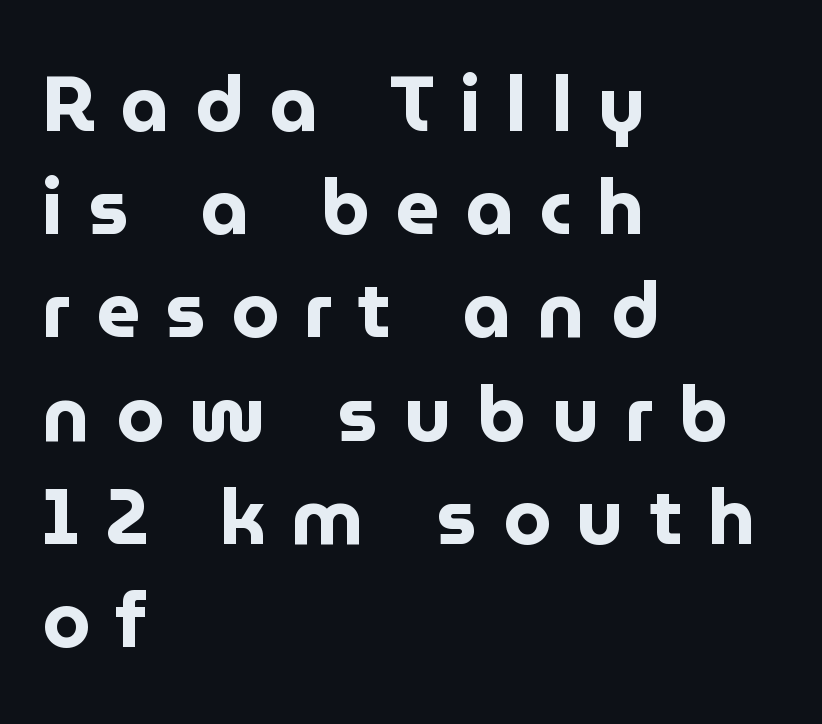
The image shows 77 px bold sans-serif type, upright; set left-aligned, normal line spacing (1.34x), unusually wide letter spacing (+0.33 em), not underlined; low stroke contrast and a medium x-height.
